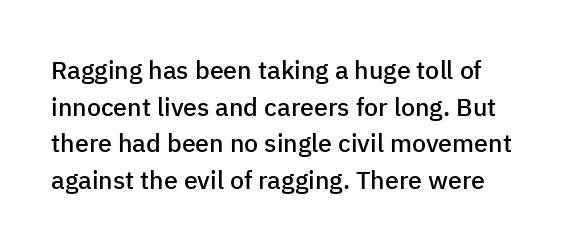
Spacing between characters is what you'd get straight out of the box. Is there much room between lines? A standard amount, neither cramped nor airy. Semibold letterforms, between regular and bold. Descender tails drop into unmarked territory. Is there any slant? The stems are plumb.
